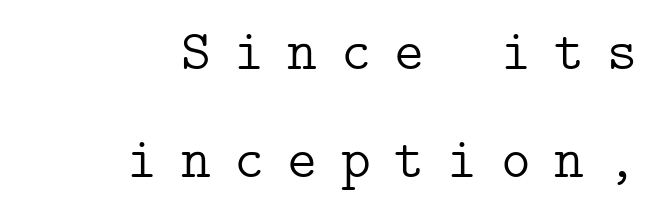
{"serif": "yes", "italic": "no", "bold": "no", "weight": "light", "width": "normal", "stroke_contrast": "low", "x_height": "medium", "underline": "no", "align": "right", "line_spacing": "loose", "line_spacing_ratio": 1.9, "letter_spacing": "wide", "letter_spacing_em": 0.41, "glyph_px": 57}
